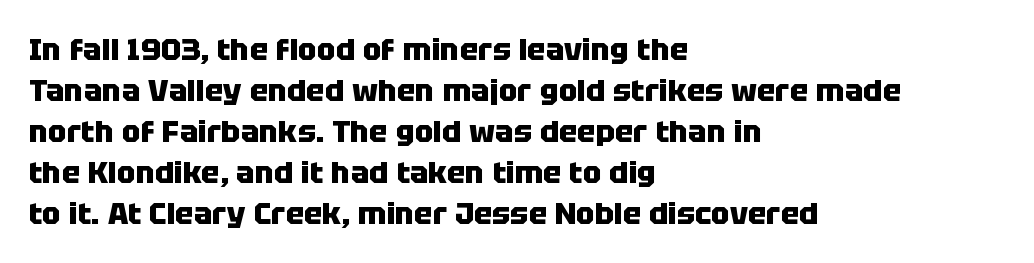
One glance says typical: line gaps are just what's usual. Caption: bold face, heavy strokes. Character widths vary here, with narrow letters taking less room than wide ones. Ordinary non-slanted type is in use. Each word holds together tightly as a unit, with standard inter-letter gaps.
